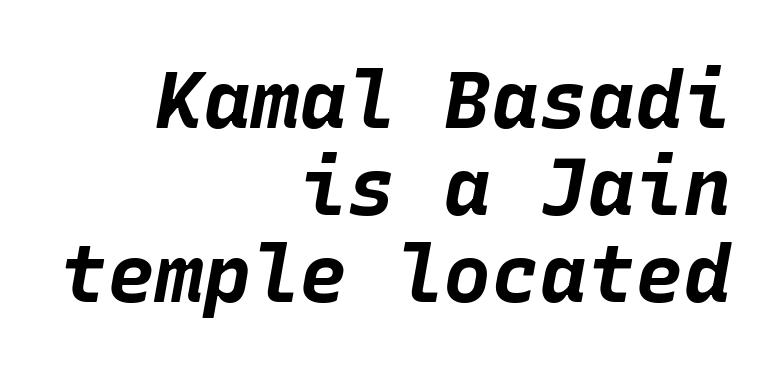
Horizontal alignment here is rightward, an uncommon choice for prose. Is this a fixed-width face? Yes — each glyph sits in an identical cell. Students, note that the glyphs here touch the page at normal intervals. The words here are not underlined.
